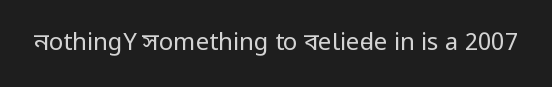
The image shows 24 px text type, upright; set normal letter spacing, not underlined.
